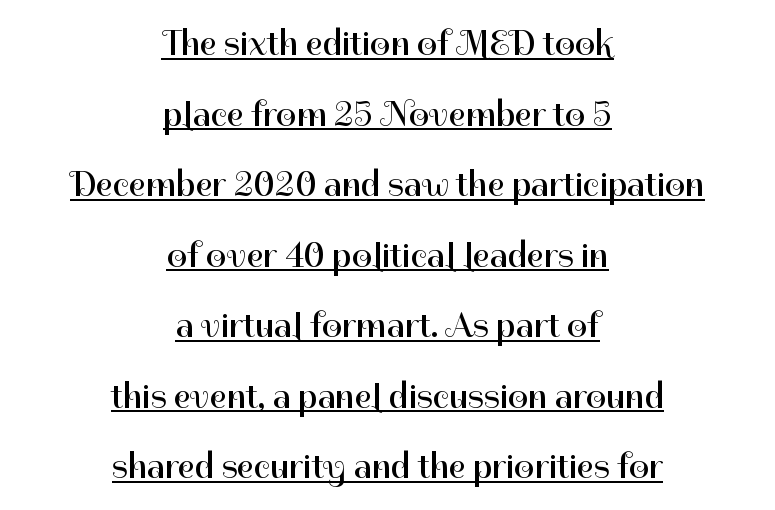
Do the characters align in a grid? No, the font is proportional. The compositor balanced each line on the midline. The passage shown is not bold in any degree. A typesetter would call this leading open, well beyond the default. The characters display no serif detailing; their extremities are plain. Characters remain perfectly vertical along every line.
